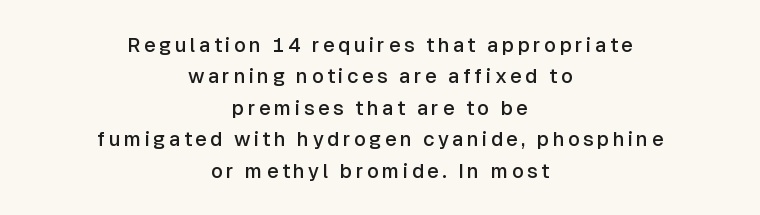
{"italic": "no", "bold": "semi", "underline": "no", "align": "center", "line_spacing": "normal", "line_spacing_ratio": 1.57, "glyph_px": 20}
